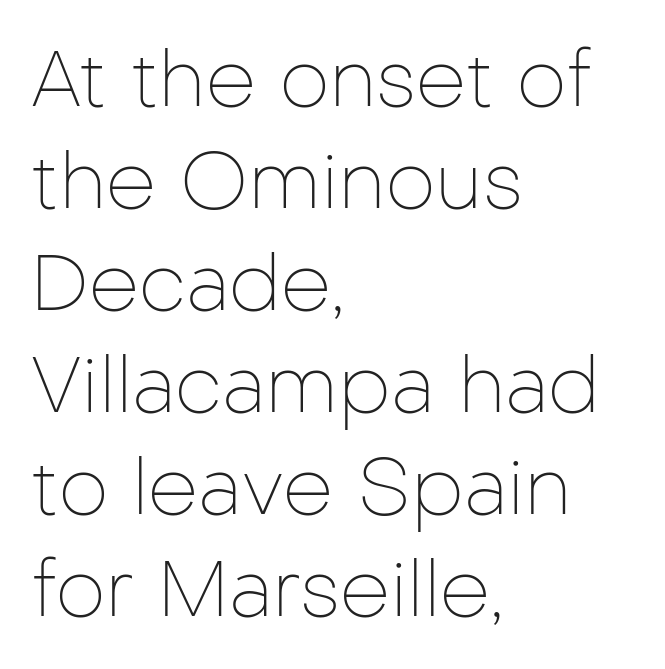
{"serif": "no", "italic": "no", "bold": "no", "weight": "thin", "width": "normal", "stroke_contrast": "low", "x_height": "medium", "monospaced": "no", "underline": "no", "align": "left", "line_spacing": "normal", "line_spacing_ratio": 1.29, "letter_spacing": "normal", "letter_spacing_em": 0.0, "glyph_px": 79}
